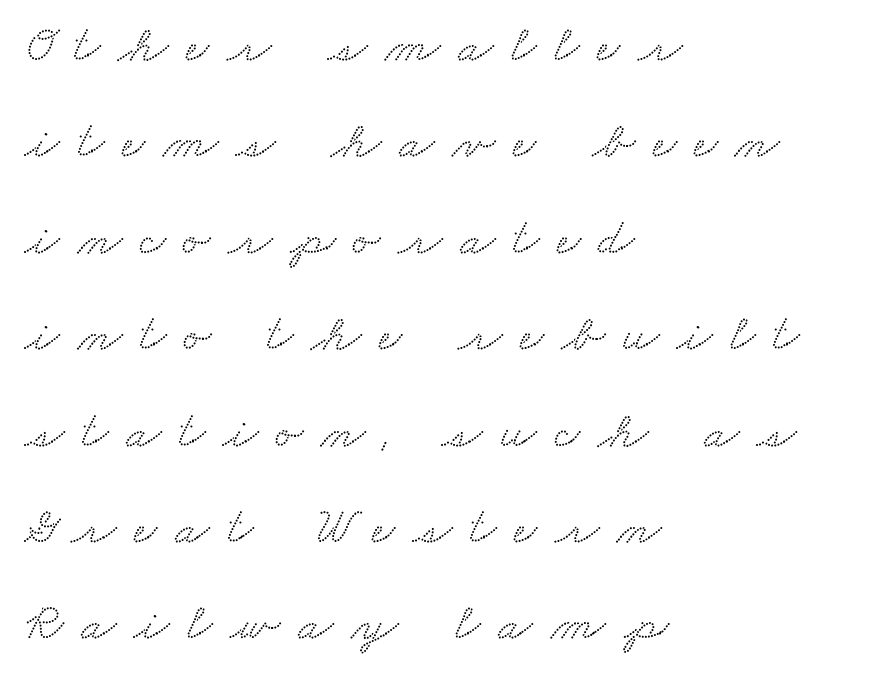
The image shows 51 px wide serif type; set left-aligned, line spacing 1.89x, unusually wide letter spacing (+0.35 em), not underlined; low stroke contrast and a small x-height.
